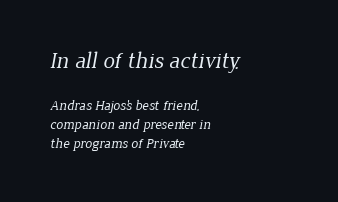
These two chunks differ in scale, with the top chunk taking the larger measure. Leading: standard. Each stroke keeps to a modest, everyday thickness or less. Caption: standard tracking, unaltered. The paragraph shown leans on its left margin.
